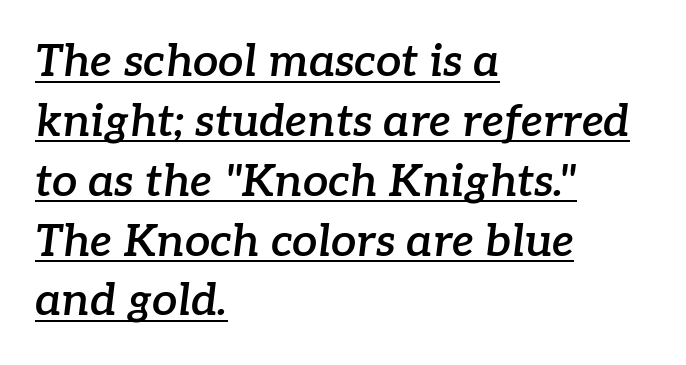
The image shows 45 px semibold serif type, italic (leaning right); set left-aligned, normal line spacing (1.33x), normal letter spacing, underlined; low stroke contrast and a medium x-height.
